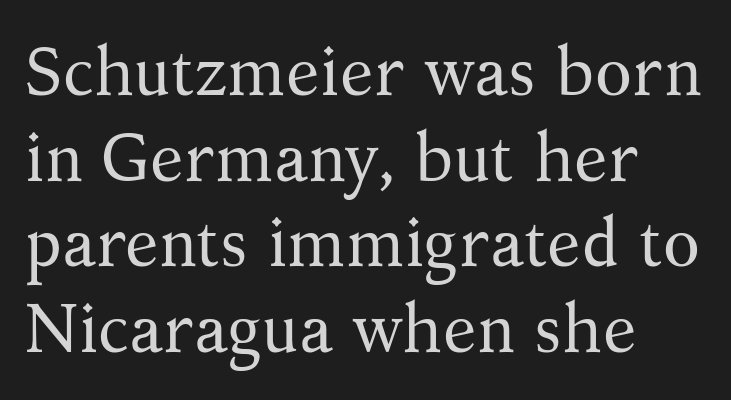
{"serif": "yes", "italic": "no", "bold": "no", "weight": "regular", "width": "normal", "stroke_contrast": "medium", "x_height": "medium", "monospaced": "no", "underline": "no", "align": "left", "line_spacing": "normal", "line_spacing_ratio": 1.26, "letter_spacing": "normal", "letter_spacing_em": 0.0, "glyph_px": 68}
